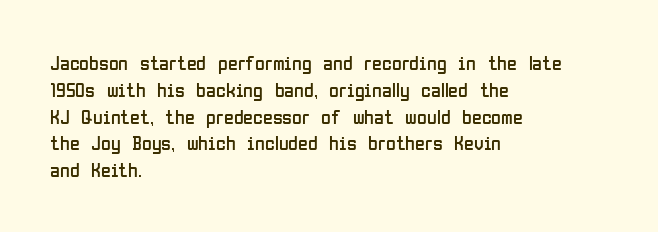
Unlike italic type, these characters show no tilt at all. Honestly, there is no underline to notice here at all. The ragged edge is on the right, which tells us the setting is flush left. Tracking here is standard; glyphs follow each other at the usual distance.
